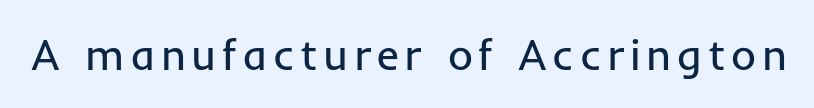
The image shows 43 px regular-weight sans-serif type, upright; set not underlined; low stroke contrast and a medium x-height.
